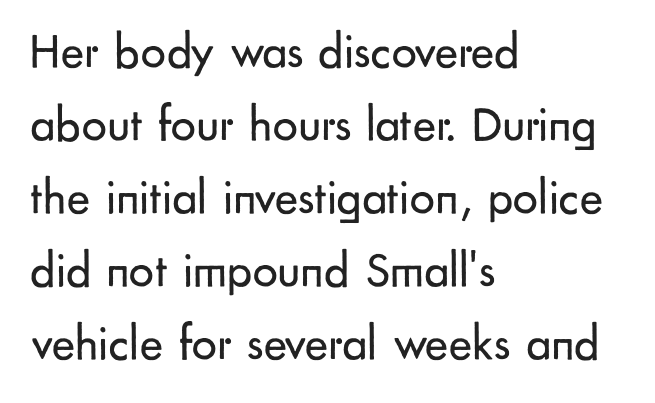
The image shows 50 px regular-weight sans-serif type, upright; set left-aligned, normal line spacing (1.46x), normal letter spacing, not underlined; low stroke contrast and a small x-height.
